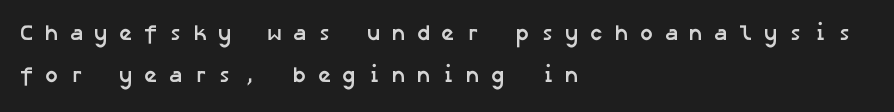
{"bold": "yes", "underline": "no", "align": "left", "line_spacing": "loose", "line_spacing_ratio": 1.91, "letter_spacing": "wide", "letter_spacing_em": 0.46, "glyph_px": 22}
